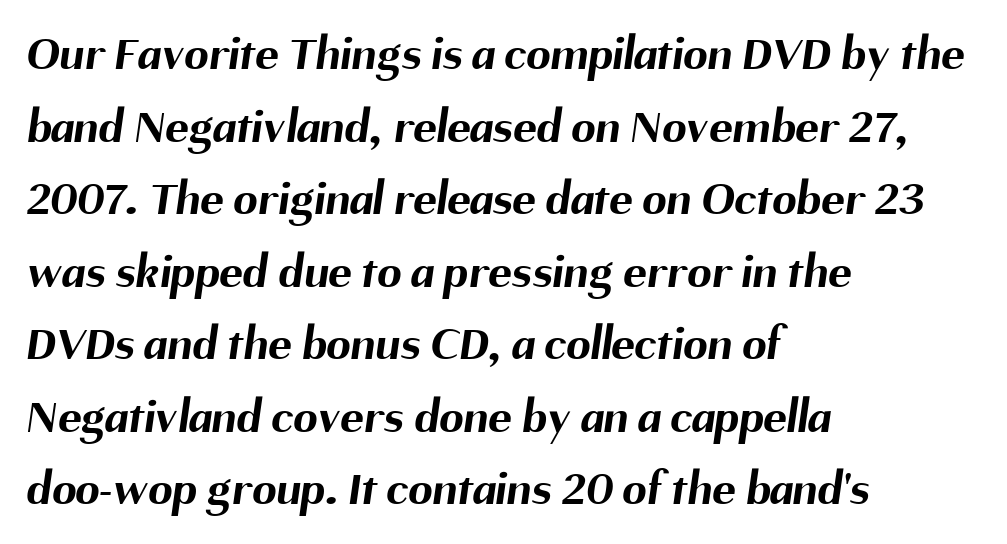
The gap between lines stays unmarked. Typographically, this falls in the sans-serif category. In terms of leading, this rendering sits right in the middle. The font is running at its bold setting.
